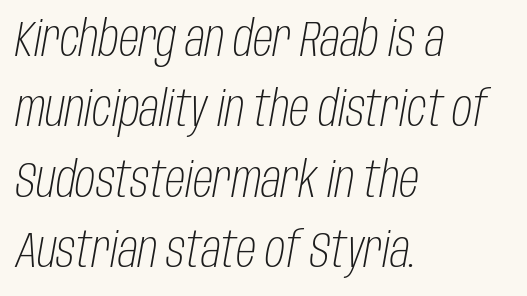
{"italic": "yes", "lean": "right", "slant_degrees": 10, "bold": "no", "weight": "light", "width": "condensed", "stroke_contrast": "low", "x_height": "large", "monospaced": "no", "underline": "no", "align": "left", "line_spacing": "normal", "line_spacing_ratio": 1.41, "letter_spacing": "normal", "letter_spacing_em": 0.0, "glyph_px": 50}
